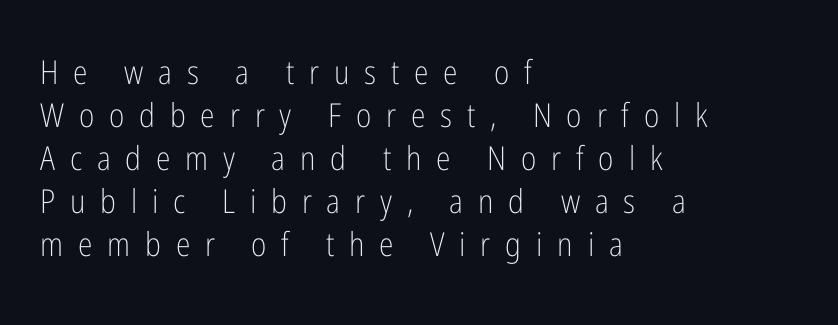
{"serif": "no", "italic": "no", "bold": "no", "weight": "light", "width": "condensed", "stroke_contrast": "low", "x_height": "medium", "monospaced": "no", "underline": "no", "align": "left", "line_spacing": "normal", "line_spacing_ratio": 1.3, "letter_spacing": "wide", "letter_spacing_em": 0.45, "glyph_px": 33}
